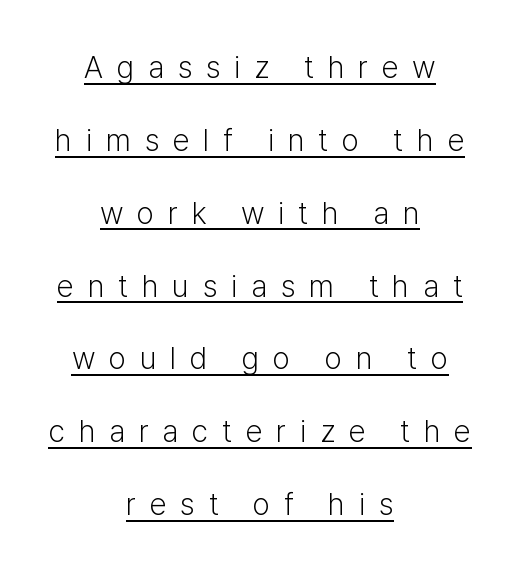
A continuous stroke trails under the words, as in a hyperlink. The letters stand straight up with perfectly vertical stems. Each letter keeps its own natural width here, so spacing adapts to shape. In terms of letterform style, serifs are entirely absent. The weight tops out at a normal text grade. This rendering uses center alignment, leaving both contours irregular but symmetric.
